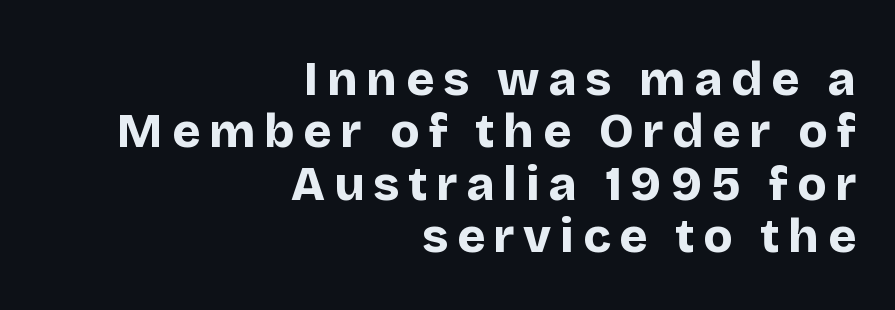
Q: Is the text bold? A: Yes.
Q: Is the text italic (slanted)? A: No, it is upright.
Q: Is the typeface a serif or a sans-serif typeface? A: Sans-serif.
Q: Is the text underlined? A: No.
Q: How is the paragraph aligned? A: Right-aligned.
Q: Is the spacing between lines tight, normal or loose? A: Tight.
Q: Width (condensed, normal, or wide)? A: Normal.
Q: Stroke contrast? A: Low.
Q: x-height? A: Large.
Q: Monospaced? A: No.
